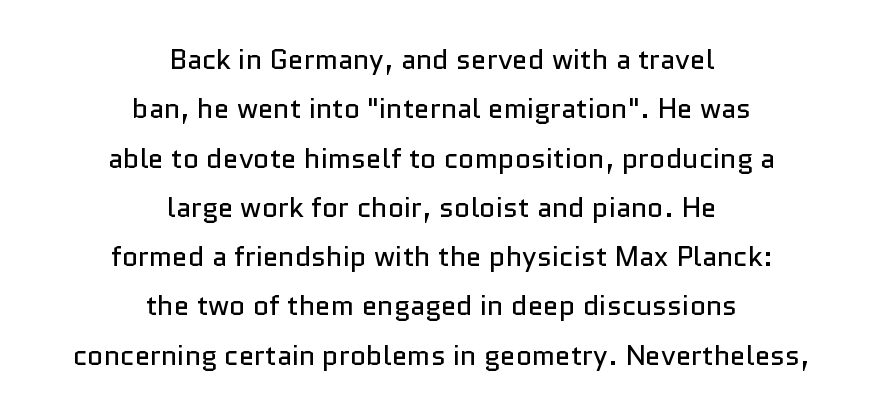
The image shows 28 px regular-weight sans-serif type, upright; set centered, line spacing 1.76x, normal letter spacing, not underlined; low stroke contrast and a medium x-height.
